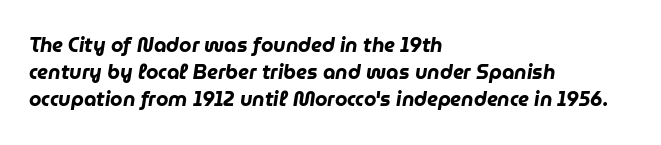
Bare-footed words on every line. The strokes are fattened all the way to bold. Compared with typical paragraphs, the rows here are spaced about the same. If you drew a ruler down the left edge, every line would touch it. Looking at the ascenders, they clearly lean. Compared with typical body copy, the letter spacing here is the same.
